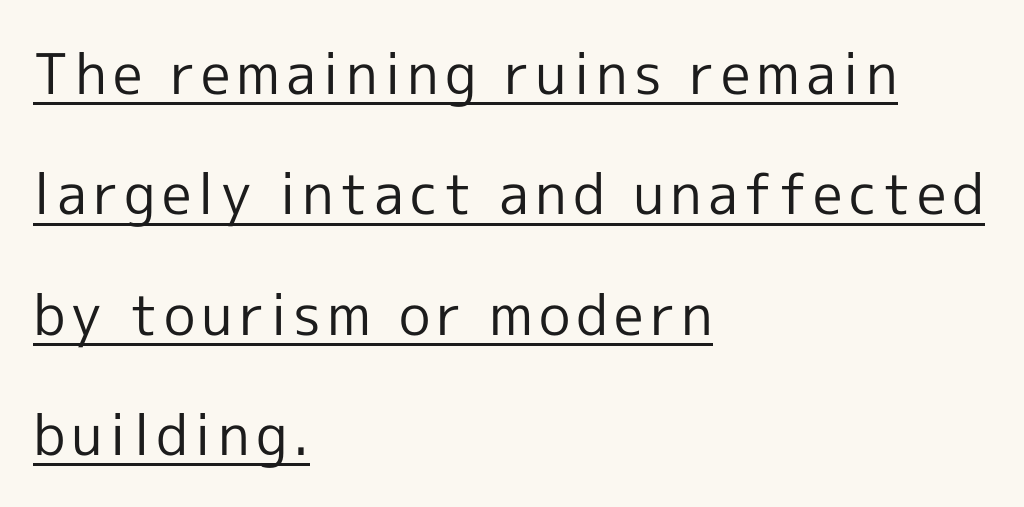
The image shows 56 px regular-weight sans-serif type, upright; set left-aligned, loose line spacing (2.15x), underlined; a medium x-height.
